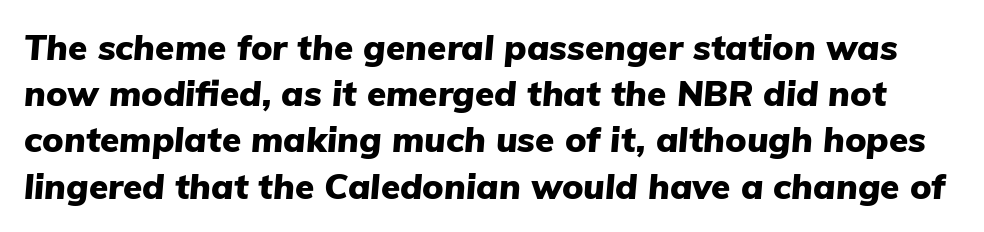
{"italic": "yes", "lean": "right", "slant_degrees": 5, "bold": "yes", "weight": "heavy", "width": "normal", "stroke_contrast": "low", "x_height": "medium", "monospaced": "no", "underline": "no", "line_spacing": "normal", "line_spacing_ratio": 1.32, "letter_spacing": "normal", "letter_spacing_em": 0.0, "glyph_px": 35}
